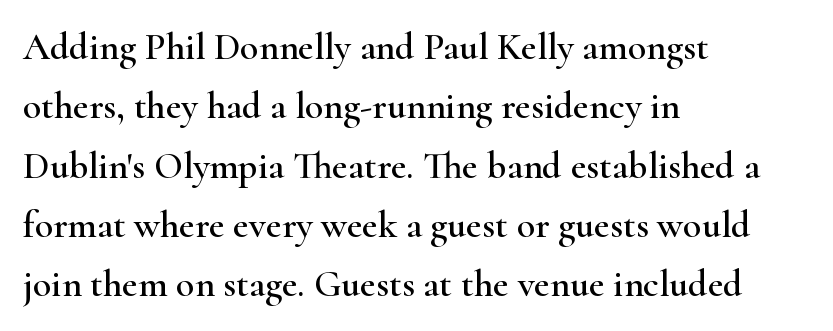
The image shows 38 px wide serif type, upright; set left-aligned, normal line spacing (1.56x), normal letter spacing, not underlined; high stroke contrast and a small x-height.
